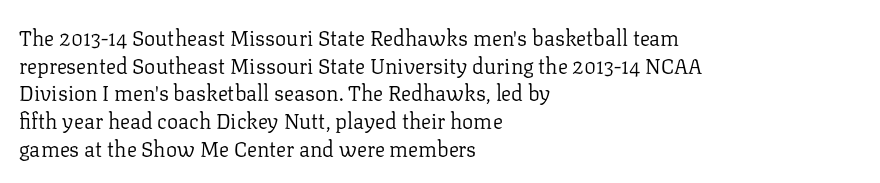
The image shows 21 px text type, upright; set left-aligned, normal line spacing (1.32x), normal letter spacing, not underlined.
